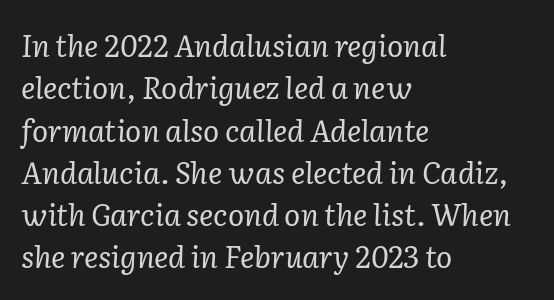
The typeface has the unassuming heft of standard copy or less. Notice how the stems are inclined rather than vertical — that's the hallmark of italics. Think of a printed novel: that variable character pitch is what you see here. Caption: multi-line text, flush left, ragged right. No extra tracking has been applied to these lines. Type style note: has serifs.
